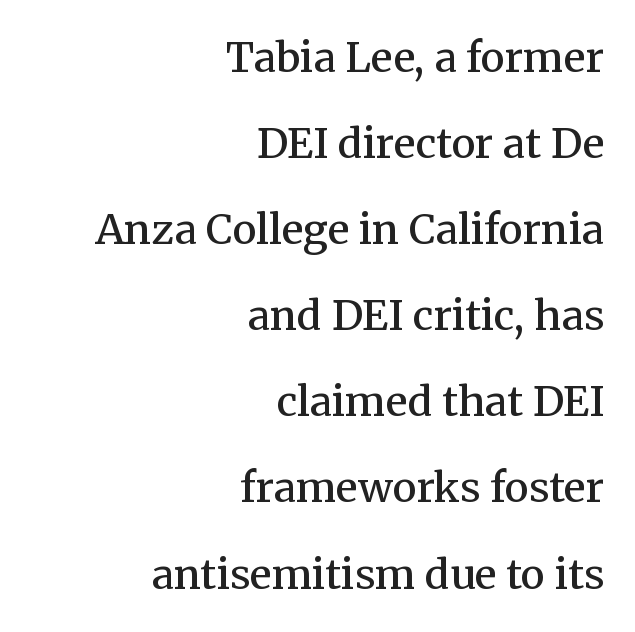
The image shows 41 px semibold serif type, upright; set right-aligned, loose line spacing (2.1x), normal letter spacing, not underlined; medium stroke contrast and a medium x-height.
